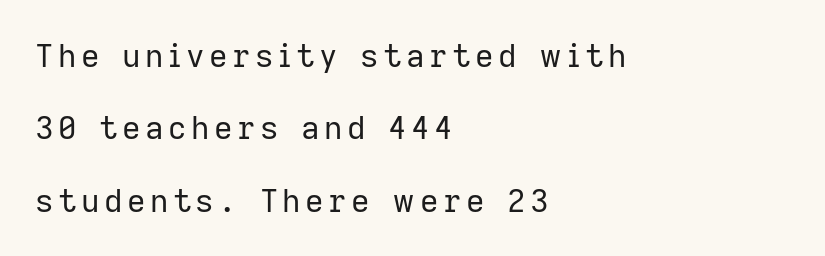
Q: Is the text bold? A: No.
Q: Is the text italic (slanted)? A: No, it is upright.
Q: Is the typeface a serif or a sans-serif typeface? A: Sans-serif.
Q: Is the text underlined? A: No.
Q: How is the paragraph aligned? A: Left-aligned.
Q: Is the spacing between lines tight, normal or loose? A: Loose.
Q: Width (condensed, normal, or wide)? A: Normal.
Q: Stroke contrast? A: Low.
Q: x-height? A: Medium.
Q: Monospaced? A: No.
